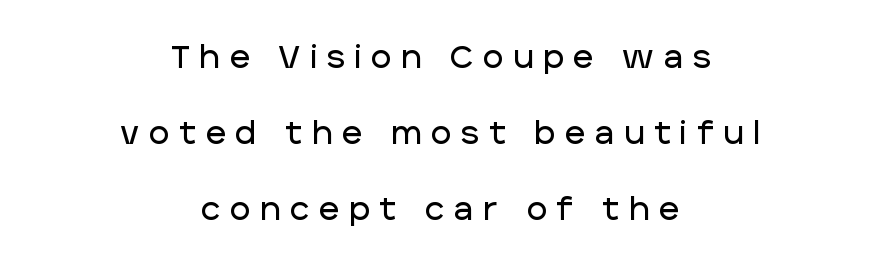
Rows of type keep a wide berth in the vertical direction. The passage shown has open, widely tracked lettering throughout. This rendering uses center alignment, leaving both contours irregular but symmetric. The specimen reads as upright at a glance. What kind of face is this? One without serifs — a sans.
